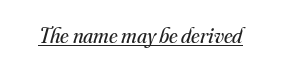
The image shows 22 px text type, italic (leaning right); set normal letter spacing, underlined.
